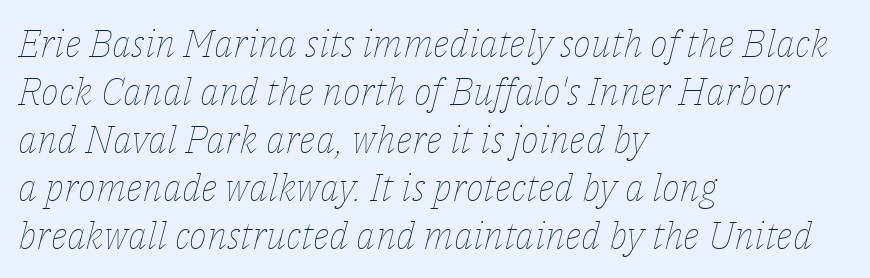
Q: Is the text bold? A: No.
Q: Is the text italic (slanted)? A: Yes, it leans right by about 14 degrees.
Q: Is the text underlined? A: No.
Q: How is the paragraph aligned? A: Left-aligned.
Q: Is the spacing between letters normal or unusually wide? A: Normal.
Q: Is the spacing between lines tight, normal or loose? A: Normal.
Q: Width (condensed, normal, or wide)? A: Normal.
Q: Stroke contrast? A: Low.
Q: x-height? A: Medium.
Q: Monospaced? A: No.
